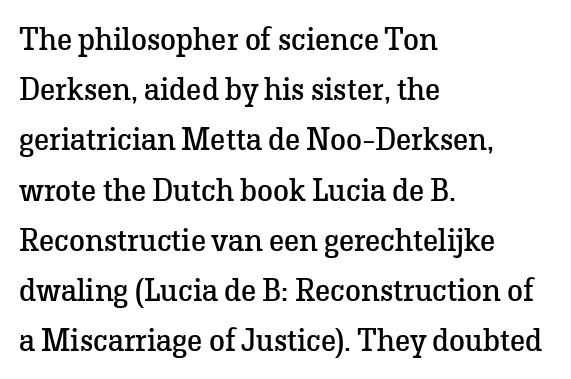
The setting favours the left margin, as ordinary paragraphs usually do. The typesetting does not lean heavy: it is not bold. Has an underline been added? It has not. A typesetter would label this face a serif. Designer's note — italics off, roman on. Default kerning and tracking; the words read as compact shapes.
